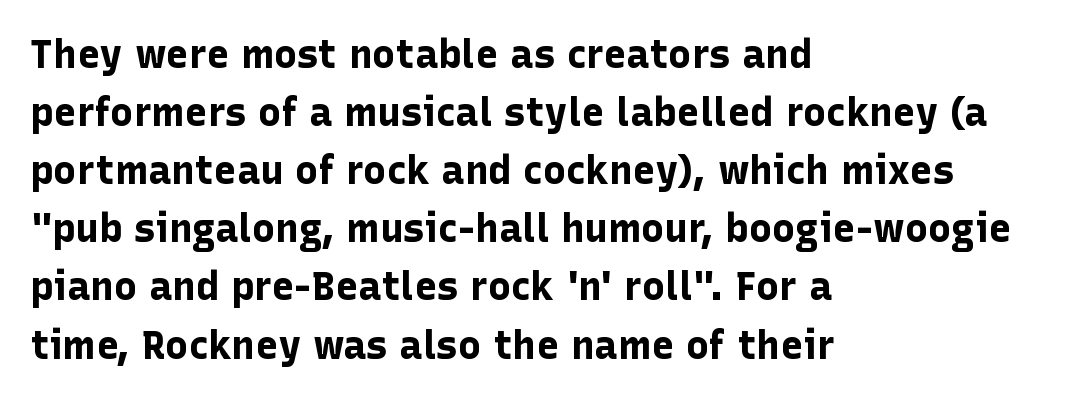
Proportional: the letters do not fall into vertical columns. As a designer I'd log this as weight 700, bold. If you drew a ruler down the left edge, every line would touch it. Observe the absence of serifs on each vertical stroke in this sample. Descenders are the only things crossing below the line.
